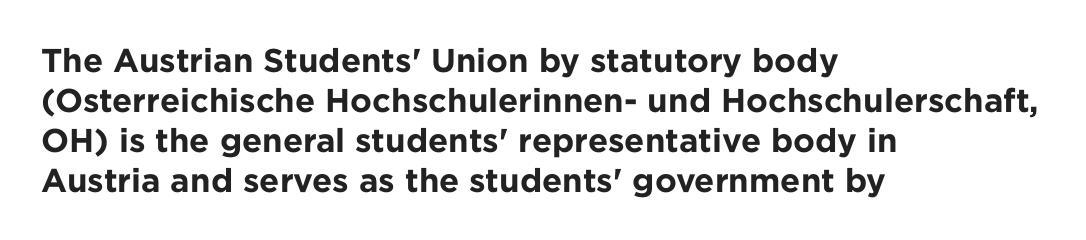
The image shows 33 px bold sans-serif type, upright; set left-aligned, line spacing 1.21x, normal letter spacing, not underlined; low stroke contrast and a medium x-height.
